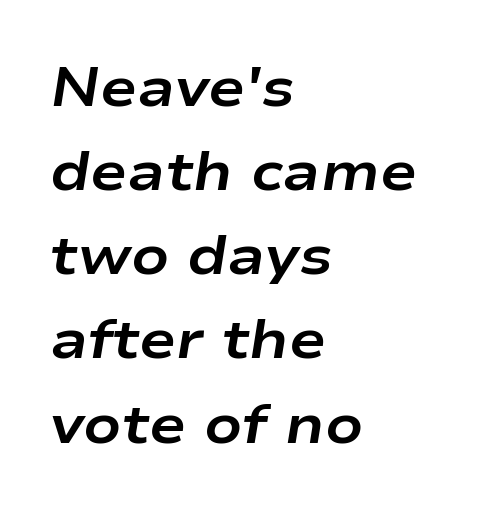
Q: Is the text bold? A: Yes.
Q: Is the text italic (slanted)? A: Yes, it leans right by about 9 degrees.
Q: Is the text underlined? A: No.
Q: How is the paragraph aligned? A: Left-aligned.
Q: Is the spacing between letters normal or unusually wide? A: Normal.
Q: Is the spacing between lines tight, normal or loose? A: Normal.
Q: Width (condensed, normal, or wide)? A: Wide.
Q: Stroke contrast? A: Low.
Q: x-height? A: Medium.
Q: Monospaced? A: No.
